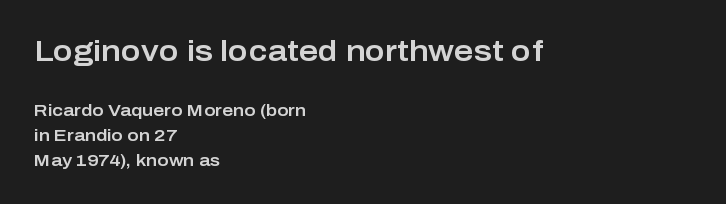
Q: Is the text italic (slanted)? A: No, it is upright.
Q: Is the typeface a serif or a sans-serif typeface? A: Sans-serif.
Q: Is the text underlined? A: No.
Q: How is the paragraph aligned? A: Left-aligned.
Q: Is the spacing between letters normal or unusually wide? A: Normal.
Q: Is the spacing between lines tight, normal or loose? A: Normal.
Q: Which block of text is set in a larger size, the first (top) or the second (bottom)? A: The first (top) one.
Q: Width (condensed, normal, or wide)? A: Normal.
Q: Stroke contrast? A: Low.
Q: x-height? A: Medium.
Q: Monospaced? A: No.
